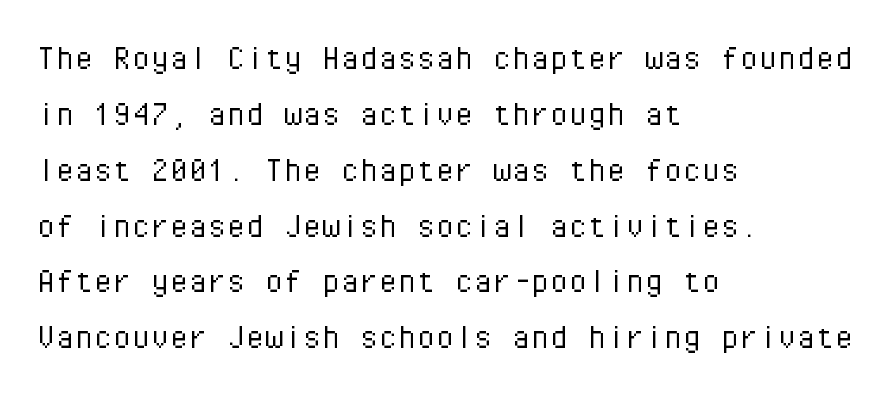
{"serif": "no", "italic": "no", "bold": "no", "weight": "light", "width": "normal", "stroke_contrast": "low", "x_height": "medium", "monospaced": "yes", "underline": "no", "align": "left", "line_spacing": "normal", "line_spacing_ratio": 1.47, "letter_spacing": "normal", "letter_spacing_em": 0.0, "glyph_px": 38}
